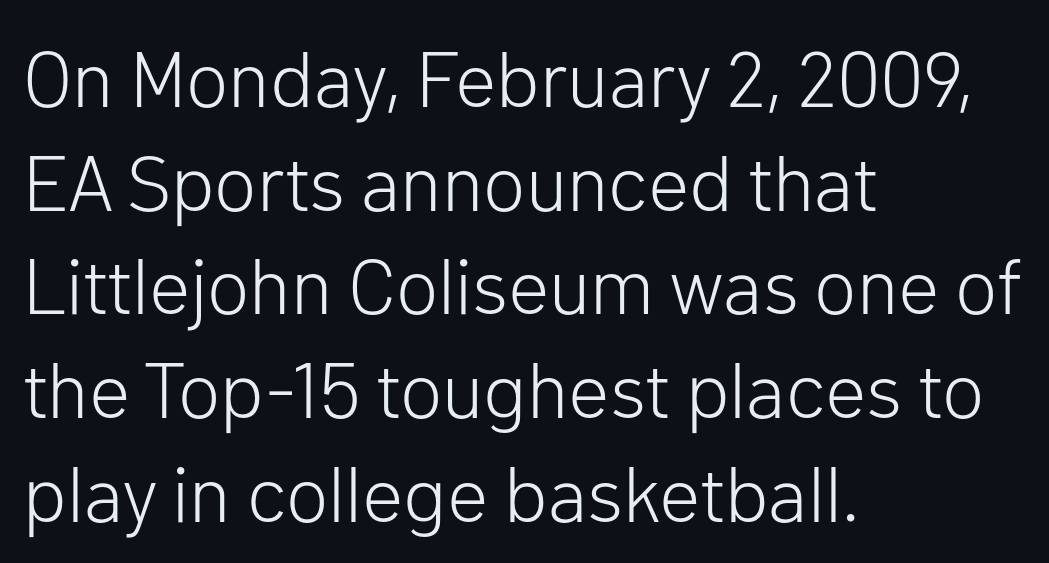
Q: Is the text bold? A: No.
Q: Is the text italic (slanted)? A: No, it is upright.
Q: Is the typeface a serif or a sans-serif typeface? A: Sans-serif.
Q: Is the text underlined? A: No.
Q: How is the paragraph aligned? A: Left-aligned.
Q: Is the spacing between letters normal or unusually wide? A: Normal.
Q: Is the spacing between lines tight, normal or loose? A: Normal.
Q: Width (condensed, normal, or wide)? A: Normal.
Q: Stroke contrast? A: Low.
Q: x-height? A: Medium.
Q: Monospaced? A: No.
